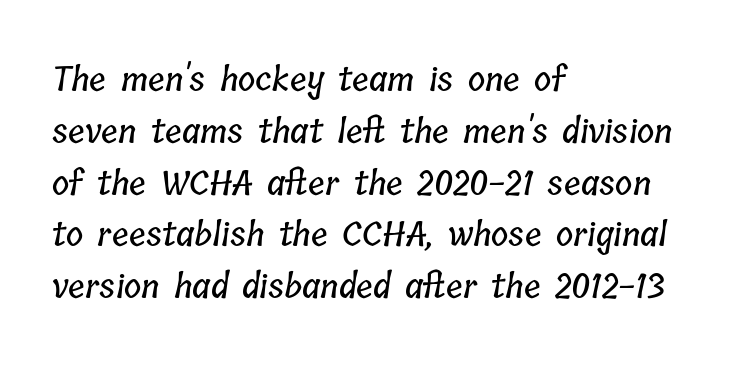
The image shows 33 px condensed type; set left-aligned, normal line spacing (1.57x), normal letter spacing, not underlined; low stroke contrast and a medium x-height.
